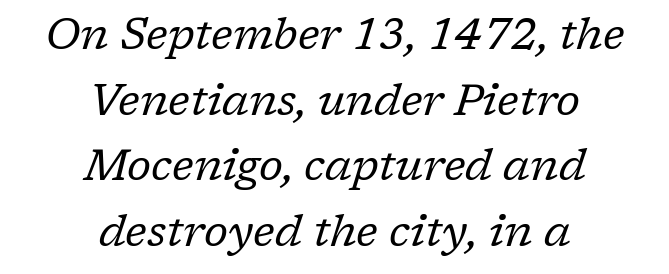
Compared with a flush-left layout, this one balances lines on the center instead. Vertical spacing — default. The font sits on the lighter half of the weight spectrum, regular included. Notice how the stems are inclined rather than vertical — that's the hallmark of italics. Check where the strokes stop: tiny serifs finish them off. Here the glyphs are tracked normally, forming tight word shapes.
